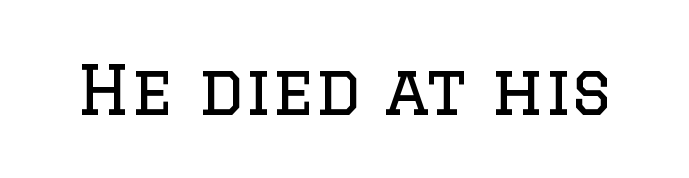
{"serif": "yes", "italic": "no", "bold": "no", "weight": "regular", "width": "normal", "stroke_contrast": "low", "x_height": "large", "monospaced": "no", "underline": "no", "letter_spacing": "normal", "letter_spacing_em": 0.0, "glyph_px": 68}
